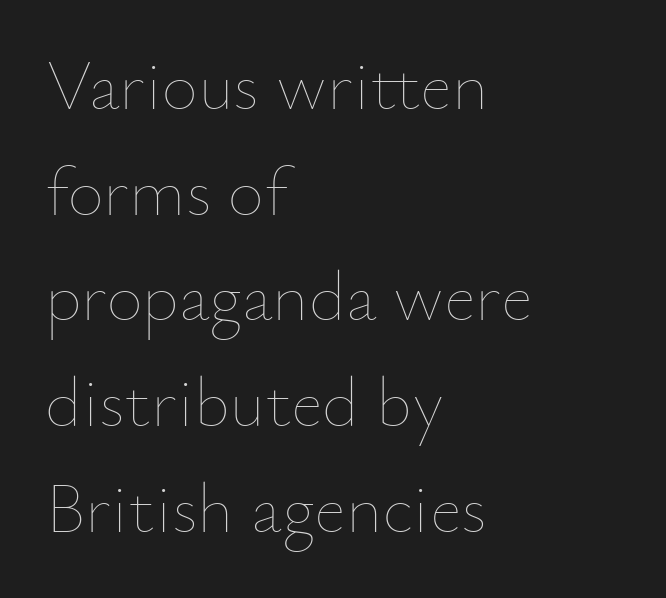
{"italic": "no", "bold": "no", "weight": "thin", "width": "normal", "stroke_contrast": "low", "x_height": "small", "monospaced": "no", "underline": "no", "align": "left", "line_spacing": "normal", "line_spacing_ratio": 1.51, "letter_spacing": "normal", "letter_spacing_em": 0.0, "glyph_px": 70}
